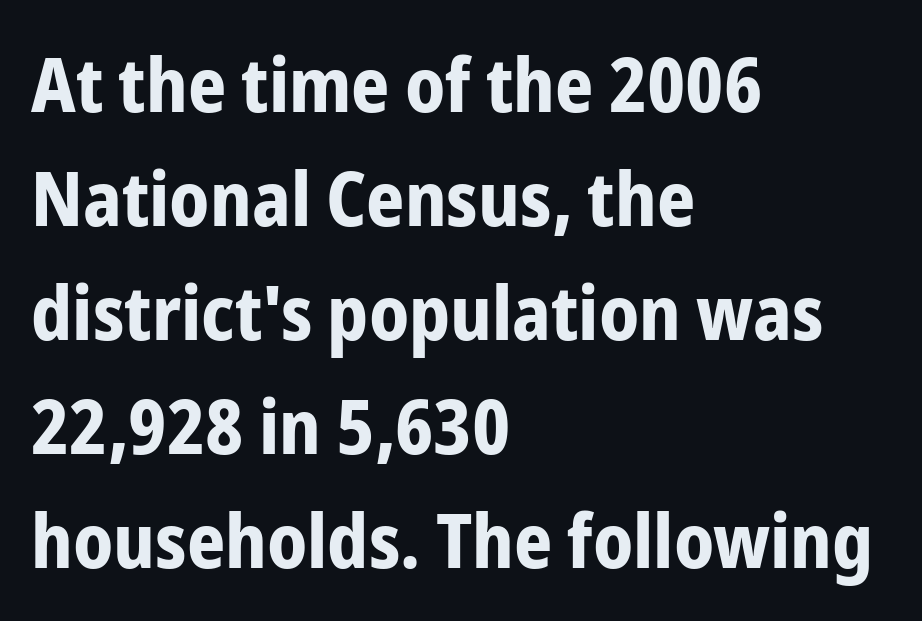
Q: Is the text bold? A: Yes.
Q: Is the text italic (slanted)? A: No, it is upright.
Q: Is the typeface a serif or a sans-serif typeface? A: Sans-serif.
Q: Is the text underlined? A: No.
Q: How is the paragraph aligned? A: Left-aligned.
Q: Is the spacing between letters normal or unusually wide? A: Normal.
Q: Is the spacing between lines tight, normal or loose? A: Normal.
Q: Width (condensed, normal, or wide)? A: Condensed.
Q: Stroke contrast? A: Low.
Q: x-height? A: Medium.
Q: Monospaced? A: No.
